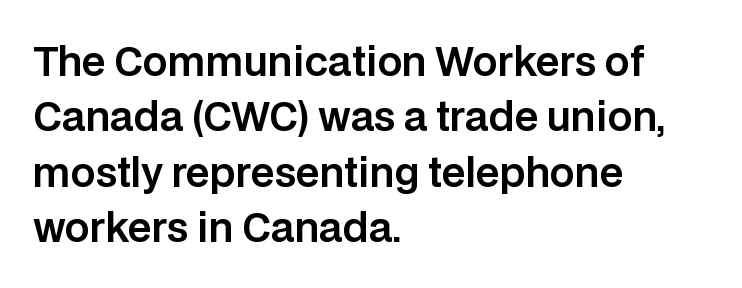
The image shows 39 px sans-serif type, upright; set left-aligned, normal line spacing (1.42x), normal letter spacing, not underlined; low stroke contrast and a large x-height.
